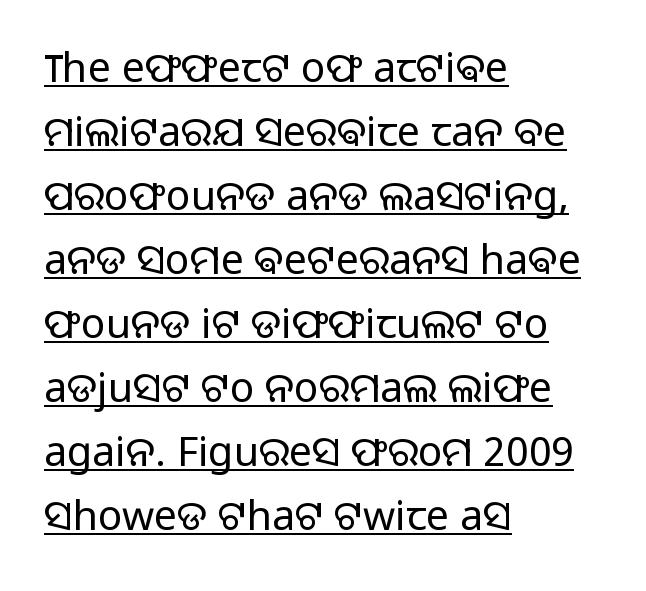
{"serif": "no", "italic": "no", "bold": "no", "weight": "light", "width": "normal", "stroke_contrast": "low", "x_height": "medium", "monospaced": "no", "underline": "yes", "align": "left", "line_spacing": "normal", "line_spacing_ratio": 1.56, "letter_spacing": "normal", "letter_spacing_em": 0.0, "glyph_px": 41}
